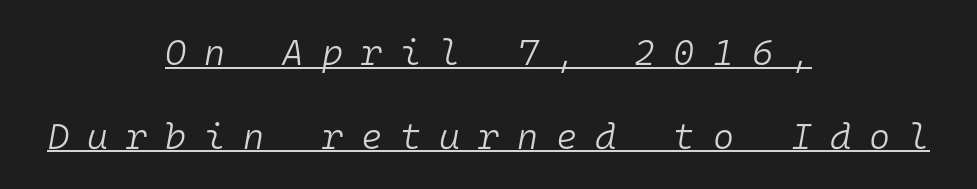
{"italic": "yes", "lean": "right", "slant_degrees": 10, "bold": "no", "weight": "light", "width": "normal", "stroke_contrast": "low", "x_height": "medium", "monospaced": "yes", "underline": "yes", "align": "center", "line_spacing": "loose", "line_spacing_ratio": 2.32, "letter_spacing": "wide", "letter_spacing_em": 0.5, "glyph_px": 36}
